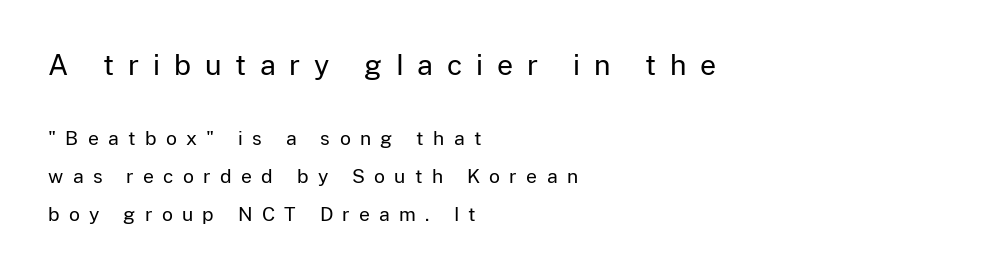
{"serif": "no", "italic": "no", "bold": "no", "weight": "regular", "width": "normal", "stroke_contrast": "low", "x_height": "medium", "monospaced": "no", "underline": "no", "align": "left", "line_spacing": "loose", "line_spacing_ratio": 1.99, "letter_spacing": "wide", "letter_spacing_em": 0.49, "larger_block": "first", "size_ratio": 1.47, "glyph_px": 28}
